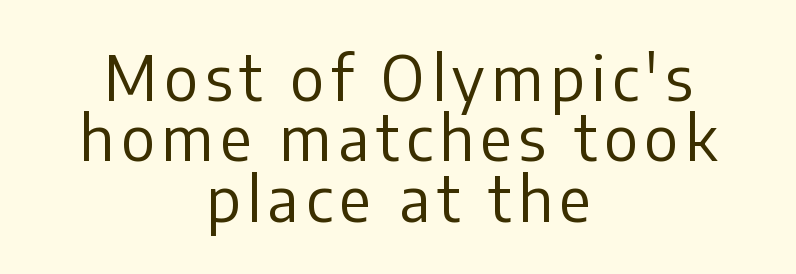
Q: Is the text bold? A: No.
Q: Is the text italic (slanted)? A: No, it is upright.
Q: Is the typeface a serif or a sans-serif typeface? A: Sans-serif.
Q: Is the text underlined? A: No.
Q: How is the paragraph aligned? A: Centered.
Q: Is the spacing between lines tight, normal or loose? A: Tight.
Q: Width (condensed, normal, or wide)? A: Normal.
Q: Stroke contrast? A: Low.
Q: x-height? A: Medium.
Q: Monospaced? A: No.
